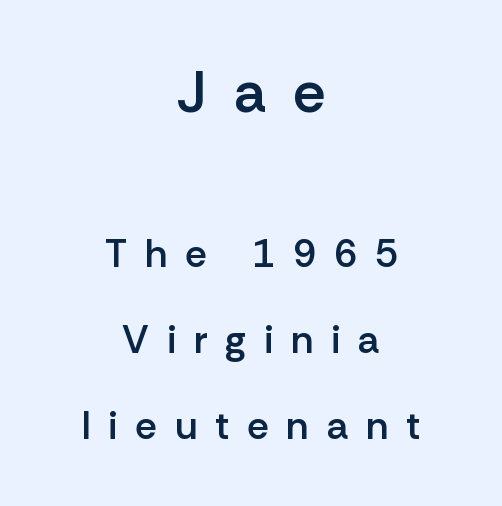
Q: Is the text bold? A: Semi-bold.
Q: Is the text italic (slanted)? A: No, it is upright.
Q: Is the typeface a serif or a sans-serif typeface? A: Sans-serif.
Q: Is the text underlined? A: No.
Q: How is the paragraph aligned? A: Centered.
Q: Is the spacing between letters normal or unusually wide? A: Unusually wide.
Q: Is the spacing between lines tight, normal or loose? A: Loose.
Q: Which block of text is set in a larger size, the first (top) or the second (bottom)? A: The first (top) one.
Q: Width (condensed, normal, or wide)? A: Normal.
Q: Stroke contrast? A: Low.
Q: x-height? A: Medium.
Q: Monospaced? A: No.
